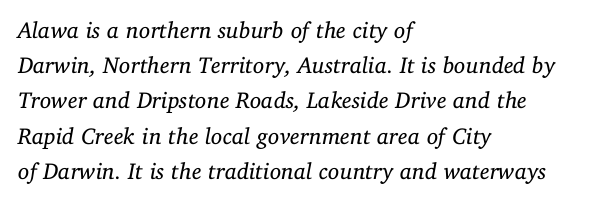
{"italic": "yes", "lean": "right", "slant_degrees": 11, "bold": "no", "underline": "no", "align": "left", "line_spacing": "normal", "line_spacing_ratio": 1.53, "letter_spacing": "normal", "letter_spacing_em": 0.0, "glyph_px": 23}
